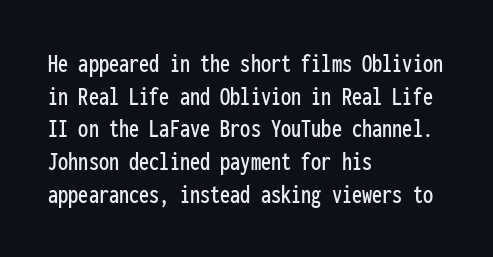
Words float on clear page, feet unadorned. Words appear dense and cohesive because spacing is normal. The lettering holds an erect, upright posture throughout. If you drew a ruler down the left edge, every line would touch it.
